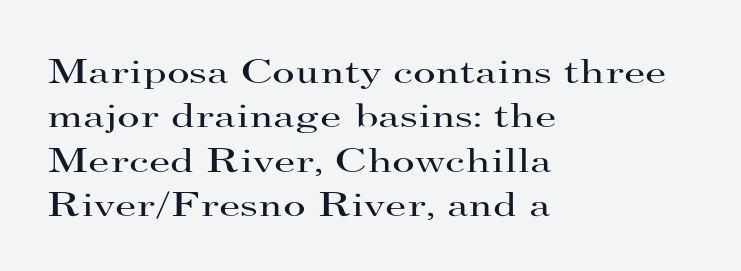
{"serif": "yes", "italic": "no", "bold": "no", "weight": "regular", "width": "wide", "stroke_contrast": "high", "x_height": "small", "monospaced": "no", "underline": "no", "align": "left", "line_spacing": "normal", "line_spacing_ratio": 1.27, "letter_spacing": "normal", "letter_spacing_em": 0.0, "glyph_px": 35}
